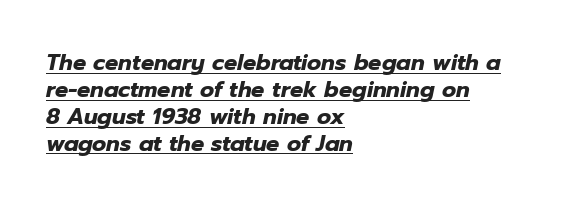
{"italic": "yes", "lean": "right", "slant_degrees": 12, "bold": "yes", "underline": "yes", "align": "left", "line_spacing_ratio": 1.22, "letter_spacing": "normal", "letter_spacing_em": 0.0, "glyph_px": 22}
